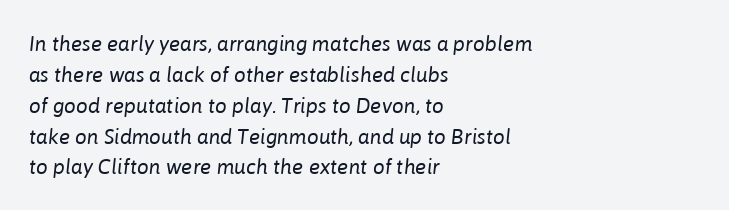
How would I describe the line gaps? Plain and ordinary. Is the block centered? No — it sits flush against the left margin. Observe the lean: these are italic letterforms. The tracking reads as untouched default to a designer's eye. Is this a heavy cut? Hardly; it is regular or lighter.
